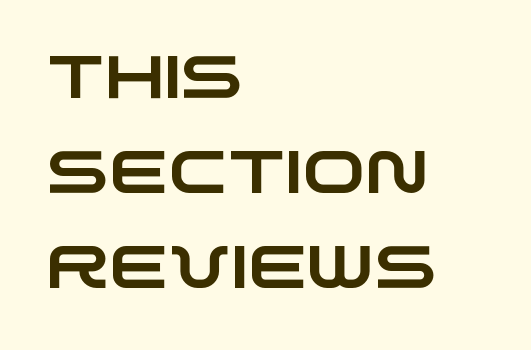
Each letter keeps its own natural width here, so spacing adapts to shape. Standard letterfit; no display-style spreading of the glyphs. Line beginnings align vertically; line endings do not. Successive baselines arrive at the customary interval. Just letters on the line, the space beneath them empty.
